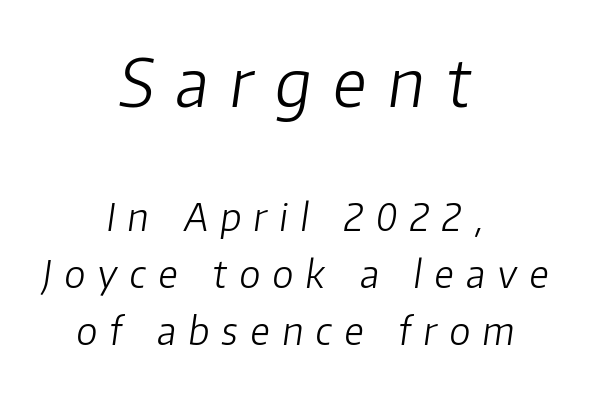
Q: Is the text bold? A: No.
Q: Is the text italic (slanted)? A: Yes, it leans right by about 8 degrees.
Q: Is the text underlined? A: No.
Q: How is the paragraph aligned? A: Centered.
Q: Is the spacing between letters normal or unusually wide? A: Unusually wide.
Q: Is the spacing between lines tight, normal or loose? A: Normal.
Q: Which block of text is set in a larger size, the first (top) or the second (bottom)? A: The first (top) one.
Q: Width (condensed, normal, or wide)? A: Normal.
Q: Stroke contrast? A: Low.
Q: x-height? A: Medium.
Q: Monospaced? A: No.
